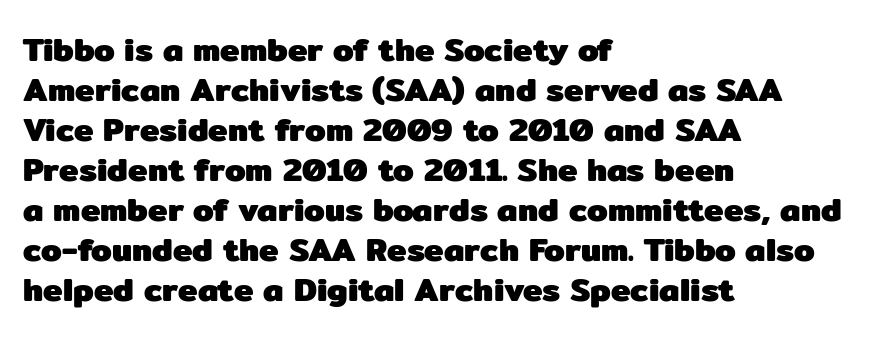
Ascenders rise straight up at ninety degrees. The paragraph shown leans on its left margin. Emphasis by weight is at full strength: bold. Underline: absent. I'd call this a sans setting — the letters go barefoot. The passage shown is typed in a proportional face where columns would drift.
